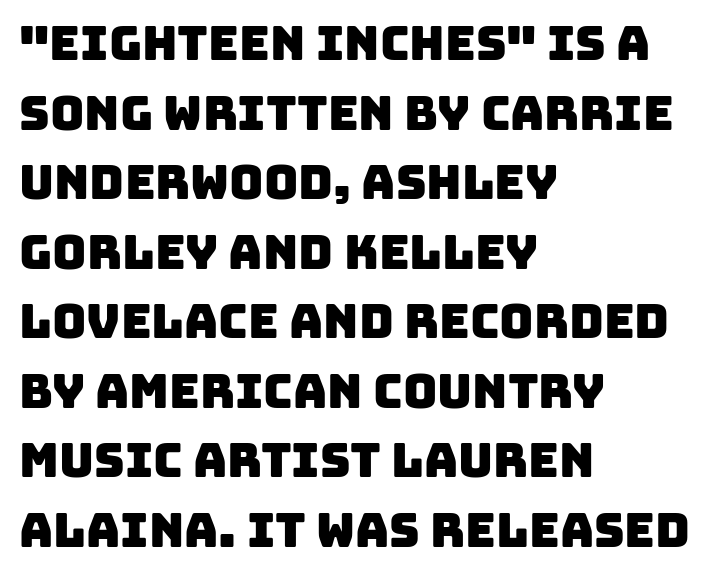
Q: Is the typeface a serif or a sans-serif typeface? A: Sans-serif.
Q: Is the text underlined? A: No.
Q: How is the paragraph aligned? A: Left-aligned.
Q: Is the spacing between letters normal or unusually wide? A: Normal.
Q: Is the spacing between lines tight, normal or loose? A: Normal.
Q: Width (condensed, normal, or wide)? A: Normal.
Q: Stroke contrast? A: Low.
Q: x-height? A: Large.
Q: Monospaced? A: No.
